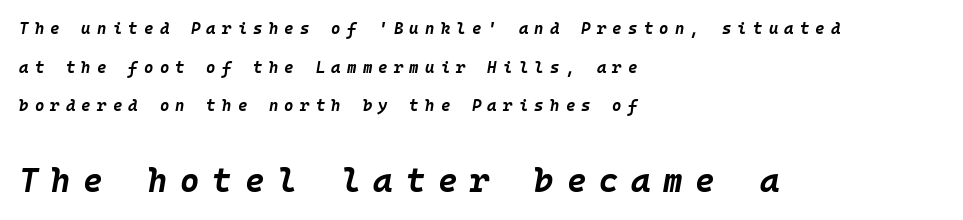
The image shows 33 px bold type, italic (leaning right), monospaced; set left-aligned, loose line spacing (2.41x), unusually wide letter spacing (+0.39 em), not underlined; the second (bottom) block is 2.06x larger; low stroke contrast and a large x-height.
